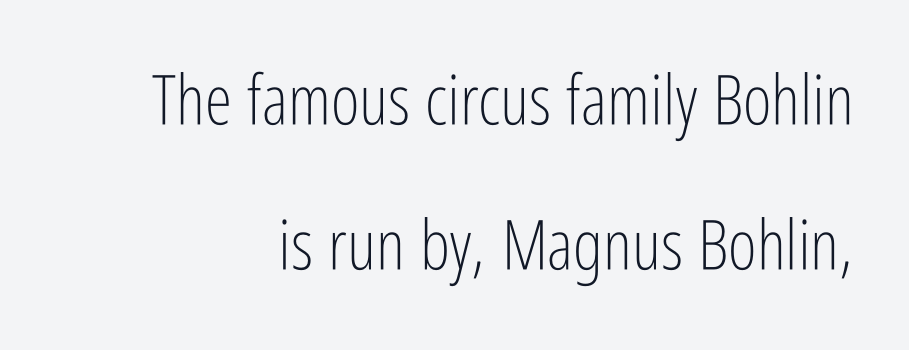
{"serif": "no", "italic": "no", "bold": "no", "weight": "light", "width": "condensed", "stroke_contrast": "low", "x_height": "medium", "monospaced": "no", "underline": "no", "line_spacing": "loose", "line_spacing_ratio": 2.1, "letter_spacing": "normal", "letter_spacing_em": 0.0, "glyph_px": 69}
